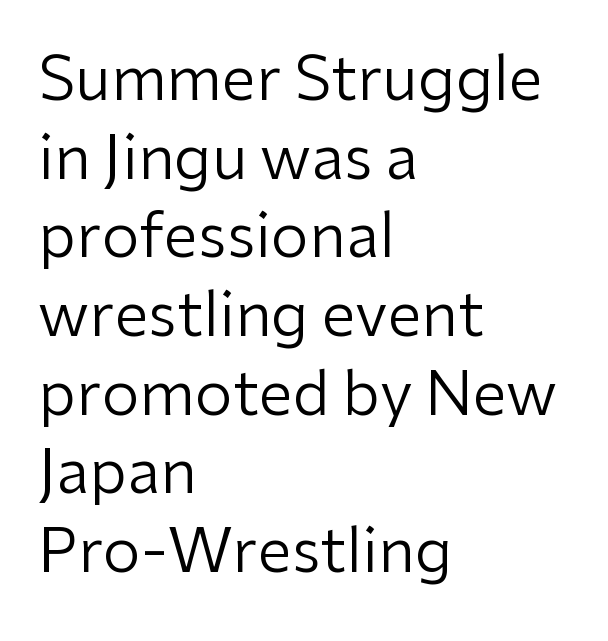
Q: Is the text bold? A: No.
Q: Is the text italic (slanted)? A: No, it is upright.
Q: Is the typeface a serif or a sans-serif typeface? A: Sans-serif.
Q: Is the text underlined? A: No.
Q: How is the paragraph aligned? A: Left-aligned.
Q: Is the spacing between letters normal or unusually wide? A: Normal.
Q: Is the spacing between lines tight, normal or loose? A: Normal.
Q: Width (condensed, normal, or wide)? A: Normal.
Q: Stroke contrast? A: Low.
Q: x-height? A: Medium.
Q: Monospaced? A: No.
